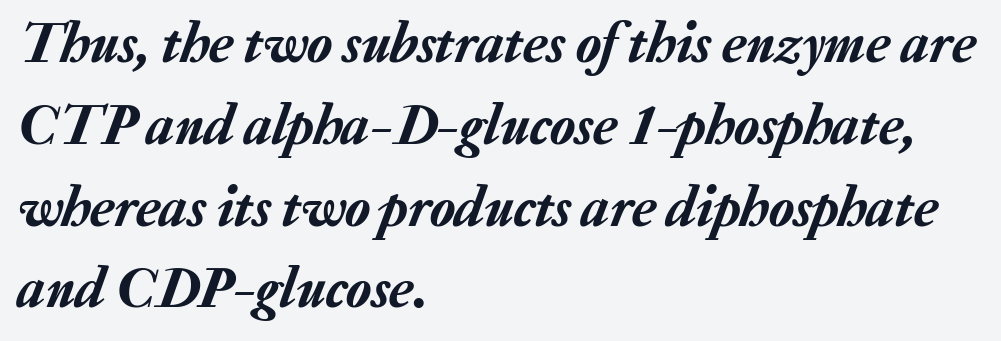
The image shows 58 px text type, italic (leaning right); set left-aligned, normal line spacing (1.41x), normal letter spacing, not underlined; low stroke contrast and a medium x-height.
